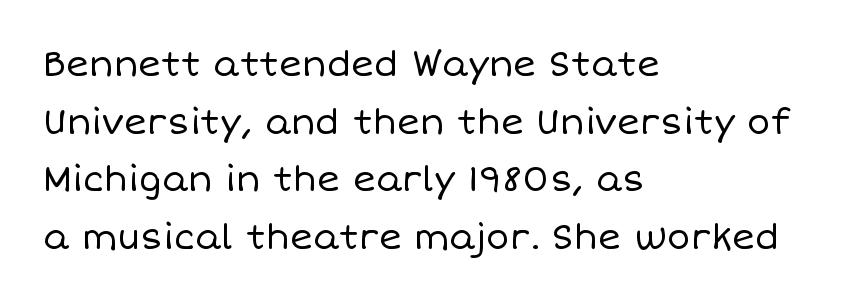
{"italic": "no", "bold": "no", "weight": "regular", "width": "normal", "stroke_contrast": "low", "x_height": "large", "monospaced": "no", "underline": "no", "align": "left", "line_spacing": "normal", "line_spacing_ratio": 1.65, "letter_spacing": "normal", "letter_spacing_em": 0.0, "glyph_px": 35}
